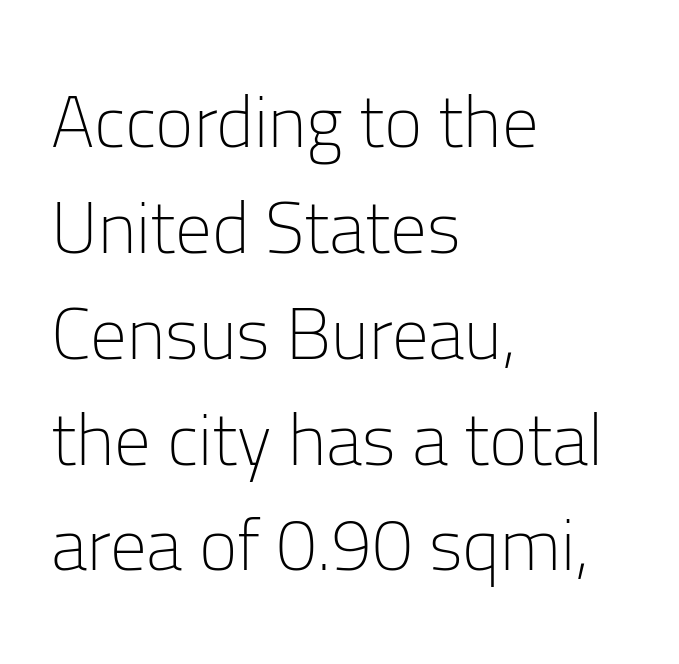
The image shows 73 px light sans-serif type, upright; set left-aligned, normal line spacing (1.45x), normal letter spacing, not underlined; low stroke contrast and a medium x-height.
